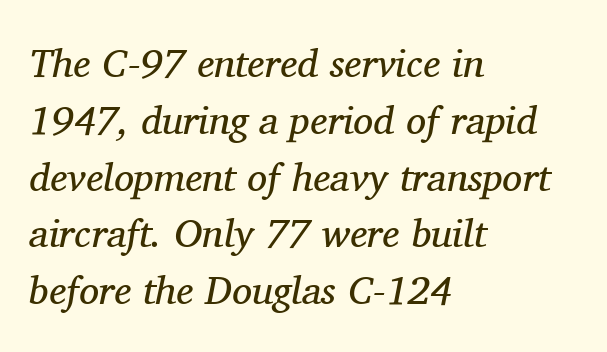
Honestly, there is no underline to notice here at all. Vertical stems look standard width or narrower in stroke. The passage shown is typed in a proportional face where columns would drift. The face used here is rendered with its standard letterfit.
